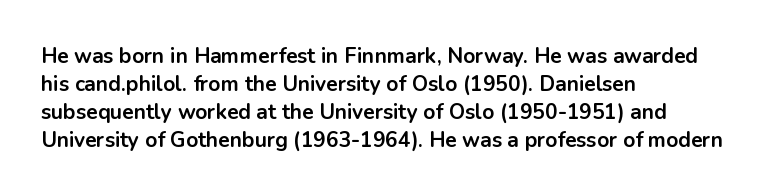
Style check: upright. Reading down the block, your eye returns to a fixed left position each line. This rendering leaves character spacing at its baseline value. Check under the words: just untouched page.
